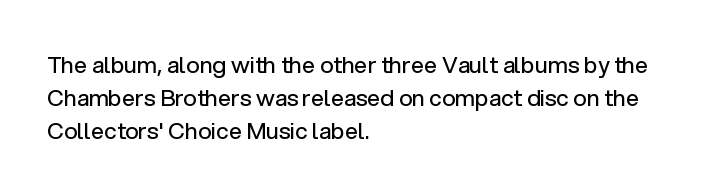
Q: Is the text bold? A: No.
Q: Is the text italic (slanted)? A: No, it is upright.
Q: Is the text underlined? A: No.
Q: How is the paragraph aligned? A: Left-aligned.
Q: Is the spacing between letters normal or unusually wide? A: Normal.
Q: Is the spacing between lines tight, normal or loose? A: Normal.
